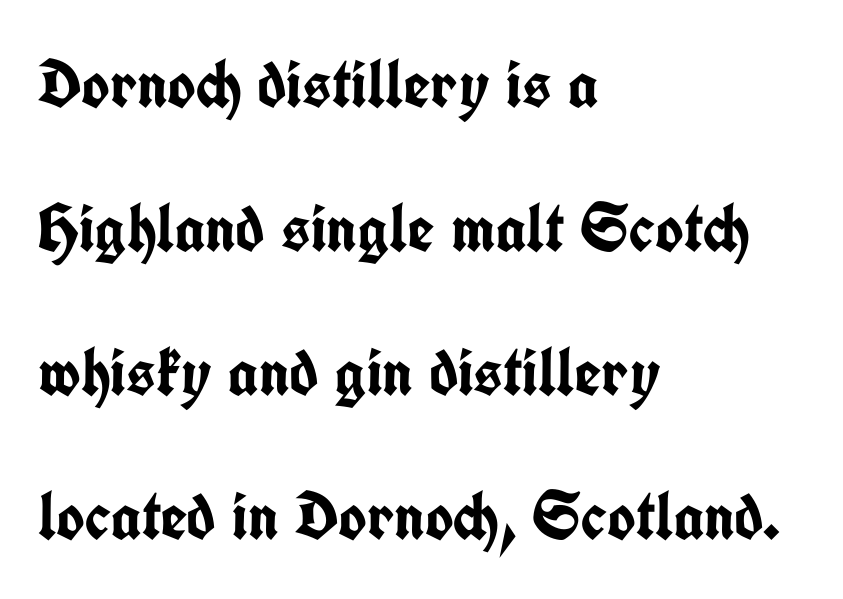
The image shows 68 px semibold, condensed sans-serif type, upright; set left-aligned, loose line spacing (2.12x), normal letter spacing, not underlined; low stroke contrast and a medium x-height.
